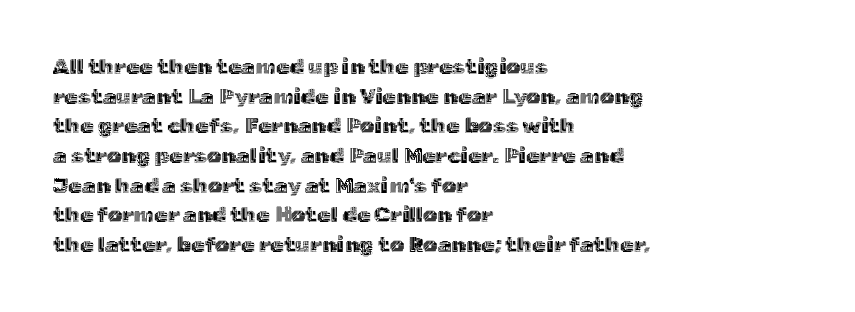
{"italic": "no", "underline": "no", "align": "left", "line_spacing": "normal", "line_spacing_ratio": 1.35, "letter_spacing": "normal", "letter_spacing_em": 0.0, "glyph_px": 22}
